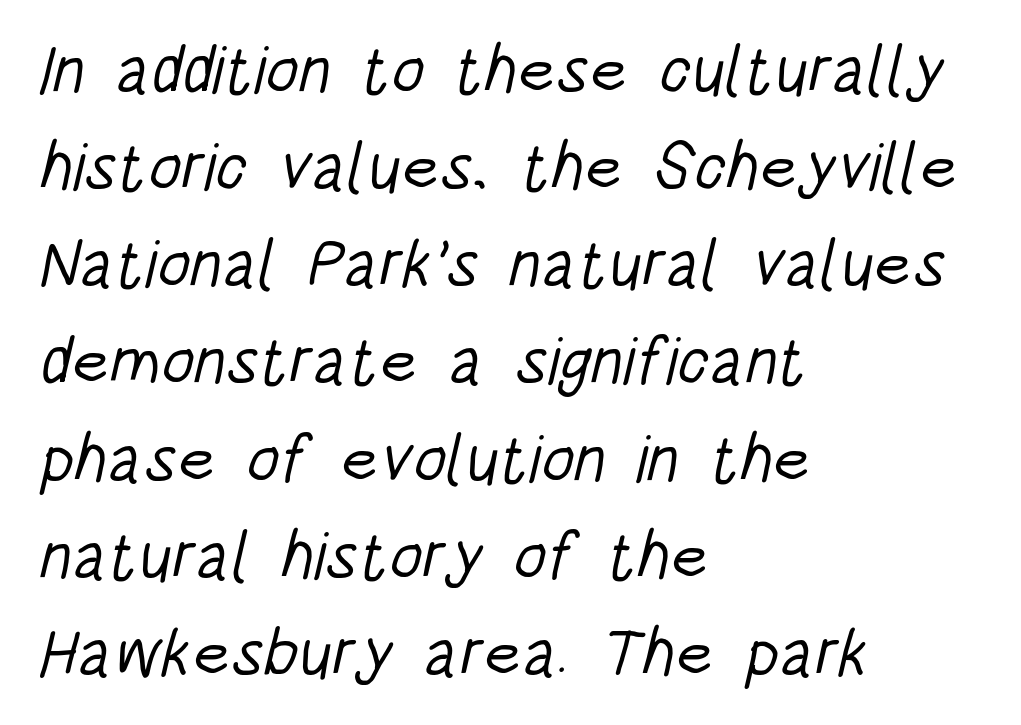
{"serif": "no", "bold": "no", "weight": "light", "width": "condensed", "stroke_contrast": "low", "x_height": "large", "monospaced": "no", "underline": "no", "align": "left", "line_spacing": "normal", "line_spacing_ratio": 1.45, "letter_spacing": "normal", "letter_spacing_em": 0.0, "glyph_px": 67}
